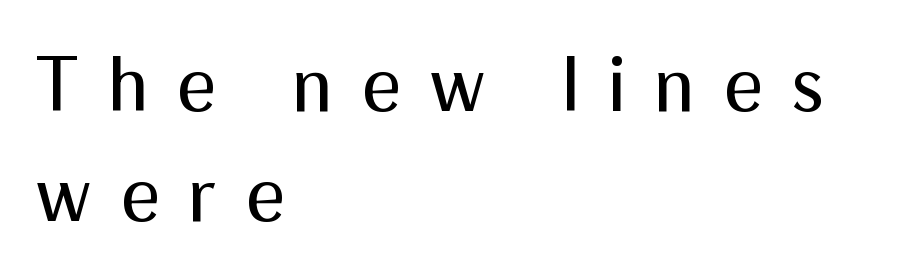
The image shows 78 px regular-weight sans-serif type, upright; set left-aligned, normal line spacing (1.41x), unusually wide letter spacing (+0.36 em), not underlined; medium stroke contrast and a medium x-height.
